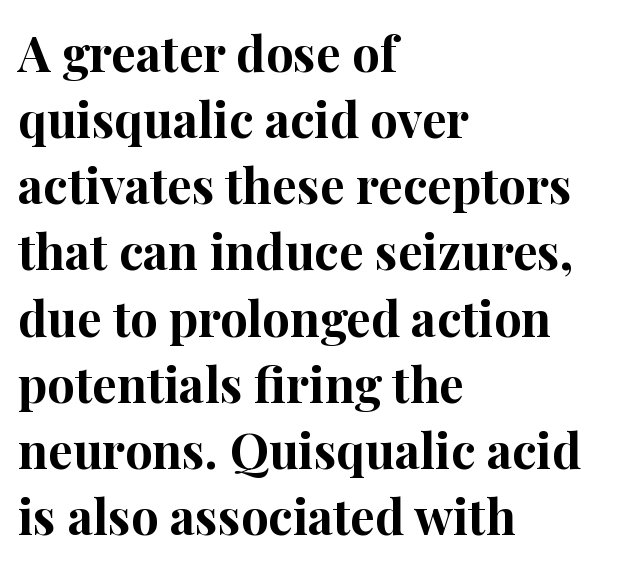
Q: Is the text bold? A: Yes.
Q: Is the text italic (slanted)? A: No, it is upright.
Q: Is the typeface a serif or a sans-serif typeface? A: Serif.
Q: Is the text underlined? A: No.
Q: How is the paragraph aligned? A: Left-aligned.
Q: Is the spacing between letters normal or unusually wide? A: Normal.
Q: Is the spacing between lines tight, normal or loose? A: Normal.
Q: Width (condensed, normal, or wide)? A: Normal.
Q: Stroke contrast? A: High.
Q: x-height? A: Medium.
Q: Monospaced? A: No.
